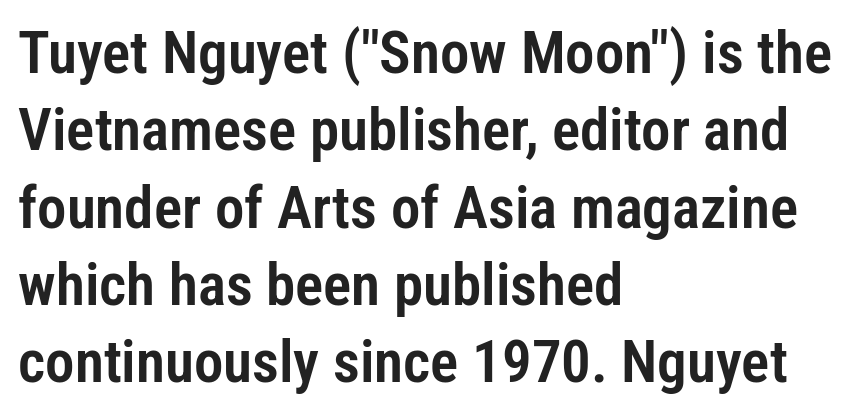
Descenders hang freely into open space. The lines are quadded left. The font's upright variant was chosen for this text. Tracking value appears to be zero — textbook default spacing.
